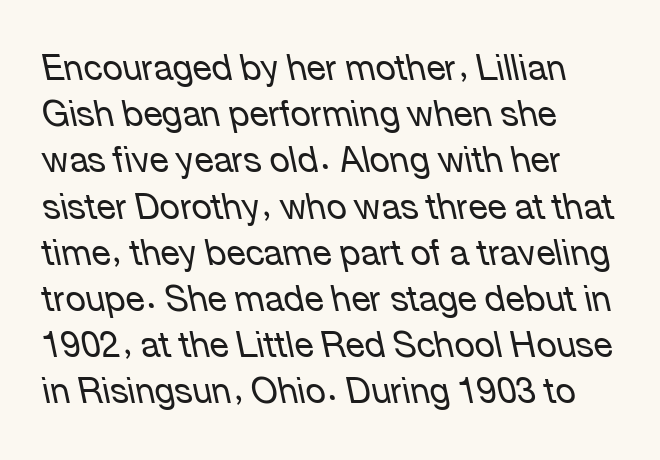
Note the varied advance widths — an 'i' is clearly narrower than an 'm'. The foot of each line stays bare and open. Each line starts at the same left margin while the right side varies. Quick note: interline space is typical. No heavy texture on the line: the type isn't bold.
